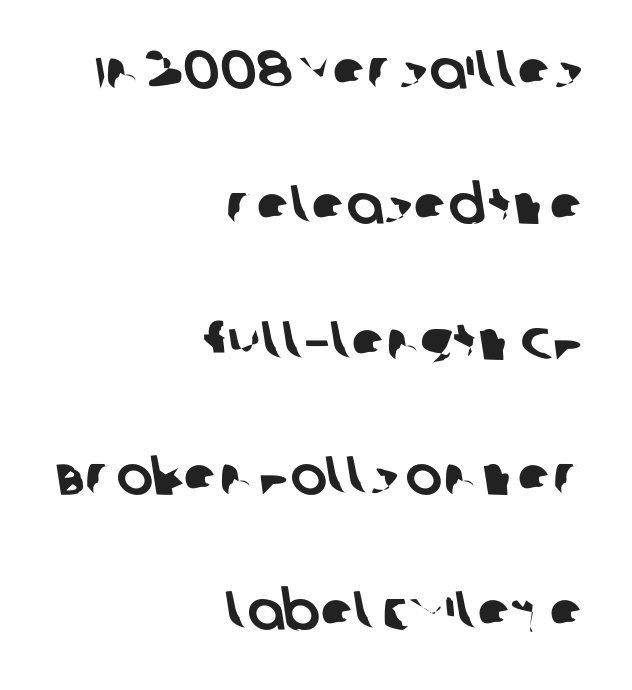
Q: Is the typeface a serif or a sans-serif typeface? A: Sans-serif.
Q: Is the text underlined? A: No.
Q: How is the paragraph aligned? A: Right-aligned.
Q: Is the spacing between letters normal or unusually wide? A: Normal.
Q: Is the spacing between lines tight, normal or loose? A: Loose.
Q: Width (condensed, normal, or wide)? A: Normal.
Q: Stroke contrast? A: Low.
Q: x-height? A: Large.
Q: Monospaced? A: No.
